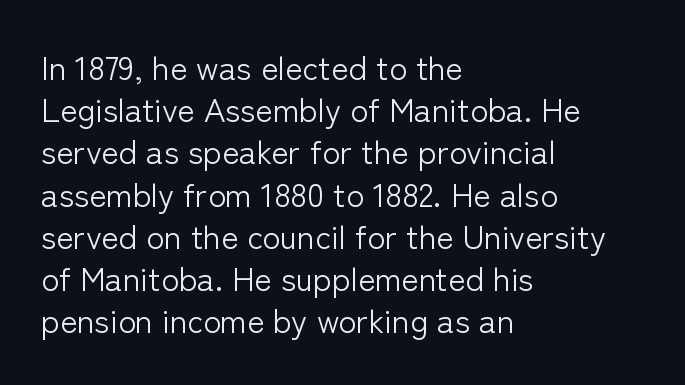
Q: Is the text bold? A: No.
Q: Is the text italic (slanted)? A: No, it is upright.
Q: Is the typeface a serif or a sans-serif typeface? A: Sans-serif.
Q: Is the text underlined? A: No.
Q: How is the paragraph aligned? A: Left-aligned.
Q: Is the spacing between letters normal or unusually wide? A: Normal.
Q: Is the spacing between lines tight, normal or loose? A: Normal.
Q: Width (condensed, normal, or wide)? A: Normal.
Q: Stroke contrast? A: Low.
Q: x-height? A: Medium.
Q: Monospaced? A: No.
